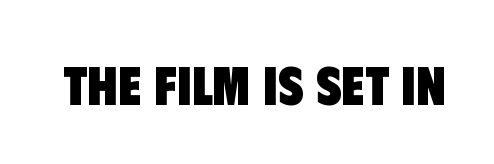
The string is rendered with underlining switched off. Nothing unusual about the tracking: characters are spaced as the font intends. Does the type have serifs? No, each stem ends abruptly. Heavy, bold letterforms.
